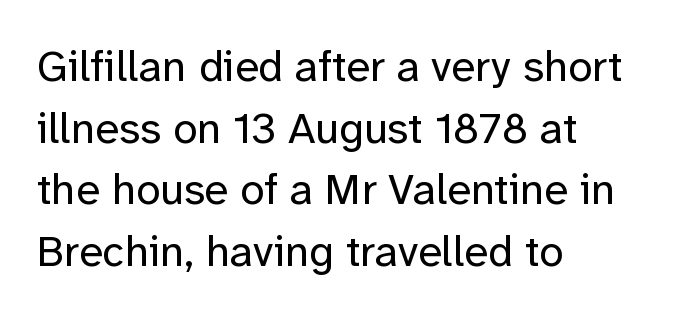
The image shows 44 px regular-weight sans-serif type, upright; set left-aligned, normal line spacing (1.4x), normal letter spacing, not underlined; low stroke contrast and a medium x-height.
